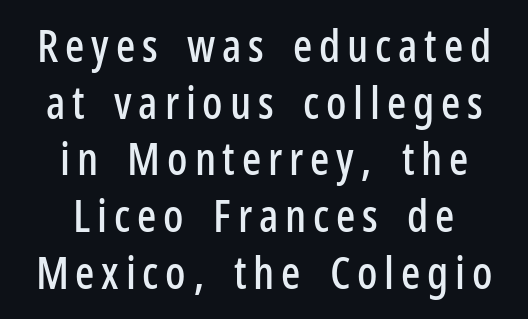
The image shows 45 px condensed sans-serif type, upright; set centered, normal line spacing (1.26x), not underlined; low stroke contrast and a medium x-height.
